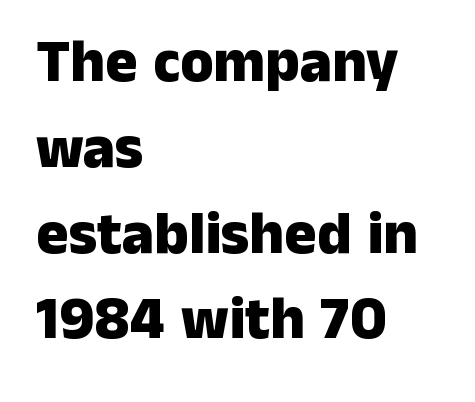
The image shows 60 px heavy sans-serif type, upright; set left-aligned, normal line spacing (1.43x), normal letter spacing, not underlined; low stroke contrast and a medium x-height.
